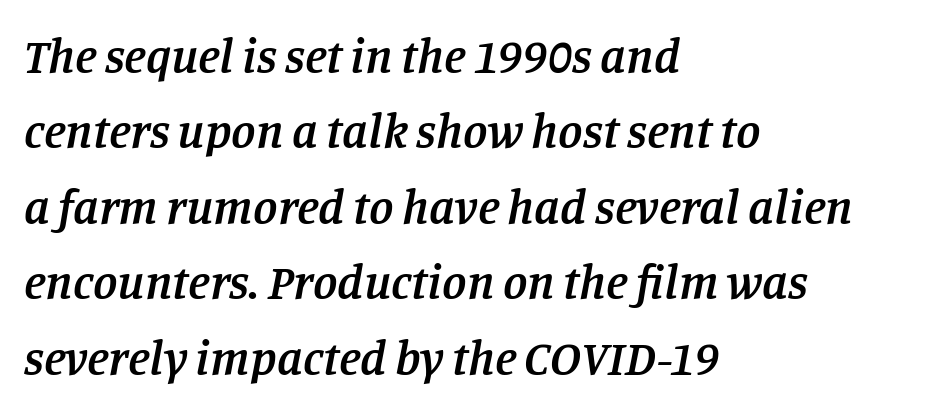
Q: Is the text bold? A: Semi-bold.
Q: Is the text italic (slanted)? A: Yes, it leans right by about 11 degrees.
Q: Is the typeface a serif or a sans-serif typeface? A: Serif.
Q: Is the text underlined? A: No.
Q: How is the paragraph aligned? A: Left-aligned.
Q: Is the spacing between letters normal or unusually wide? A: Normal.
Q: Is the spacing between lines tight, normal or loose? A: Normal.
Q: Width (condensed, normal, or wide)? A: Normal.
Q: Stroke contrast? A: Low.
Q: x-height? A: Large.
Q: Monospaced? A: No.
